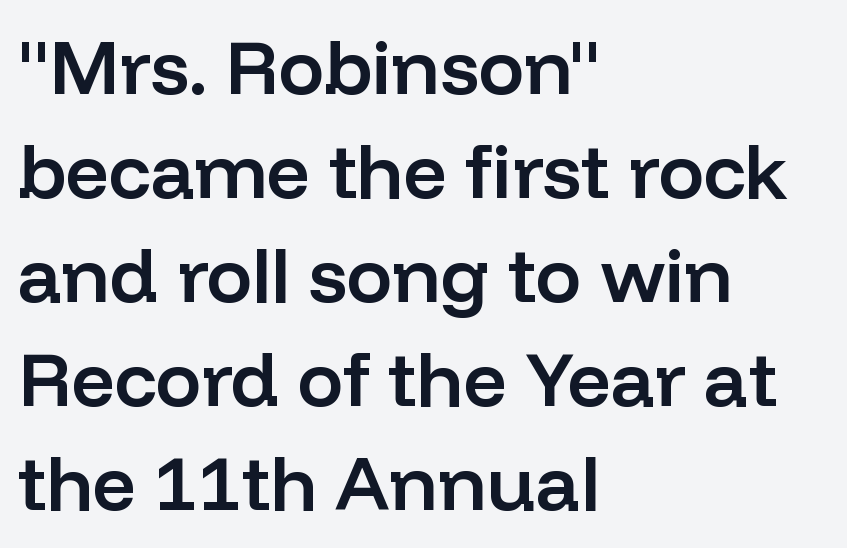
The image shows 76 px semibold sans-serif type, upright; set left-aligned, normal line spacing (1.37x), normal letter spacing, not underlined; low stroke contrast and a medium x-height.
